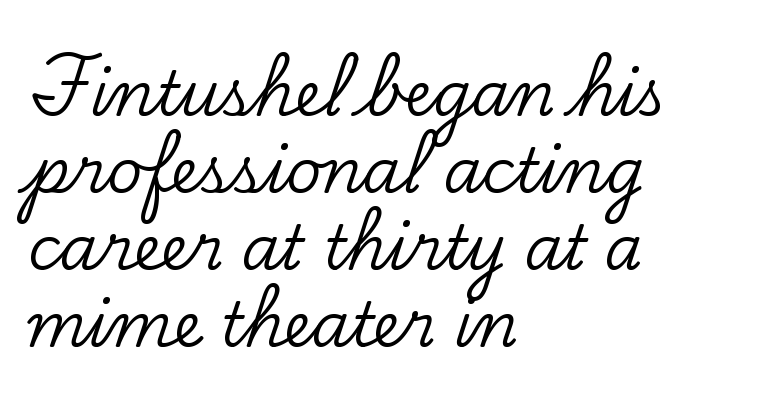
Q: Is the text italic (slanted)? A: Yes.
Q: Is the typeface a serif or a sans-serif typeface? A: Serif.
Q: Is the text underlined? A: No.
Q: How is the paragraph aligned? A: Left-aligned.
Q: Is the spacing between letters normal or unusually wide? A: Normal.
Q: Is the spacing between lines tight, normal or loose? A: Normal.
Q: Width (condensed, normal, or wide)? A: Normal.
Q: Stroke contrast? A: Low.
Q: x-height? A: Small.
Q: Monospaced? A: No.
